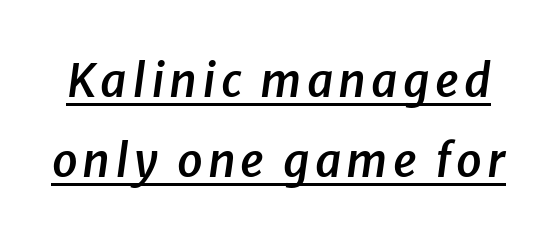
Think of a printed novel: that variable character pitch is what you see here. Like a heading marked for emphasis, these lines bear an underscore. The glyphs have the mass of a demibold cut, below bold. Quick note: italic.
